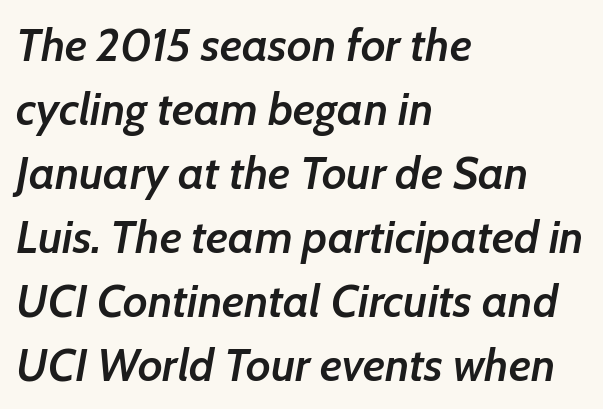
Q: Is the text bold? A: Semi-bold.
Q: Is the text italic (slanted)? A: Yes, it leans right by about 7 degrees.
Q: Is the text underlined? A: No.
Q: How is the paragraph aligned? A: Left-aligned.
Q: Is the spacing between letters normal or unusually wide? A: Normal.
Q: Is the spacing between lines tight, normal or loose? A: Normal.
Q: Width (condensed, normal, or wide)? A: Normal.
Q: Stroke contrast? A: Low.
Q: x-height? A: Medium.
Q: Monospaced? A: No.
